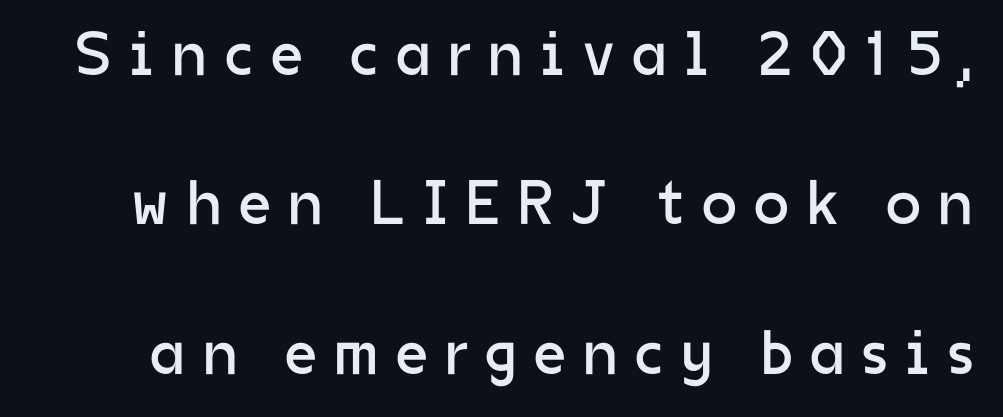
{"serif": "no", "italic": "no", "bold": "no", "weight": "regular", "width": "normal", "stroke_contrast": "low", "x_height": "medium", "monospaced": "no", "underline": "no", "line_spacing": "loose", "line_spacing_ratio": 2.37, "letter_spacing": "wide", "letter_spacing_em": 0.28, "glyph_px": 63}
